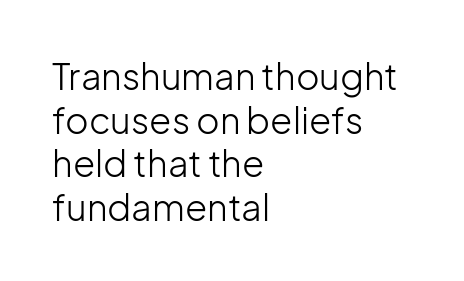
The image shows 36 px light sans-serif type, upright; set left-aligned, line spacing 1.21x, normal letter spacing, not underlined; low stroke contrast and a medium x-height.
